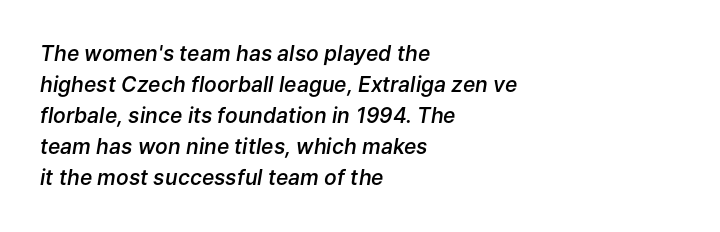
The image shows 21 px text type, italic (leaning right); set left-aligned, normal line spacing (1.48x), normal letter spacing, not underlined.
